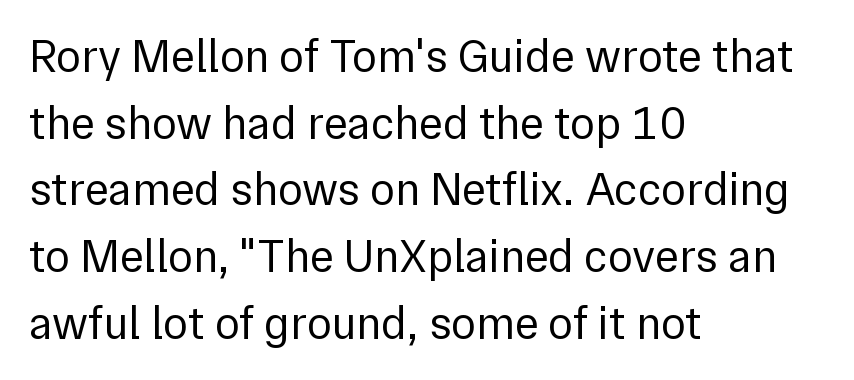
Q: Is the text bold? A: No.
Q: Is the text italic (slanted)? A: No, it is upright.
Q: Is the typeface a serif or a sans-serif typeface? A: Sans-serif.
Q: Is the text underlined? A: No.
Q: How is the paragraph aligned? A: Left-aligned.
Q: Is the spacing between letters normal or unusually wide? A: Normal.
Q: Is the spacing between lines tight, normal or loose? A: Normal.
Q: Width (condensed, normal, or wide)? A: Normal.
Q: x-height? A: Medium.
Q: Monospaced? A: No.
